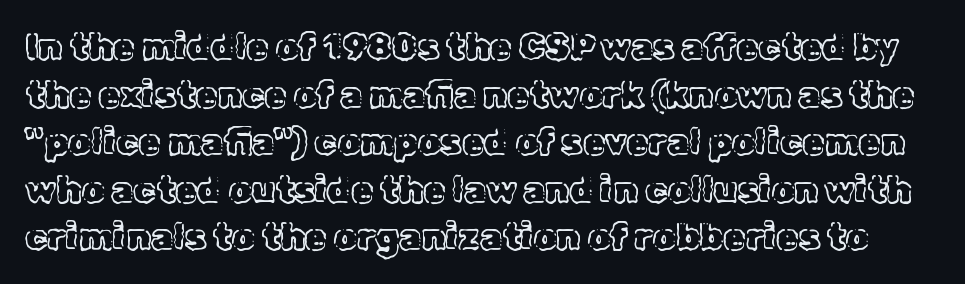
The image shows 36 px text type, upright; set normal line spacing (1.32x), normal letter spacing, not underlined; a medium x-height.
